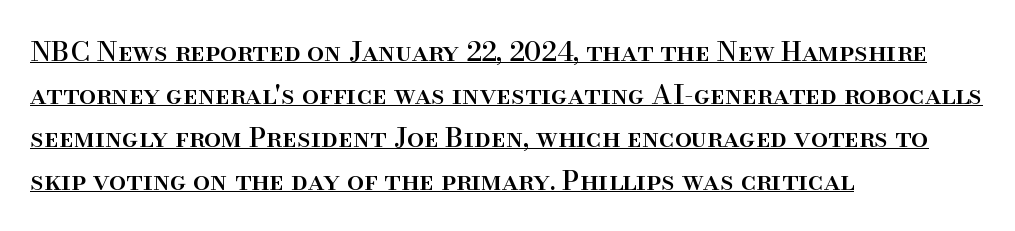
{"italic": "no", "underline": "yes", "align": "left", "line_spacing": "normal", "line_spacing_ratio": 1.59, "letter_spacing": "normal", "letter_spacing_em": 0.0, "glyph_px": 27}
